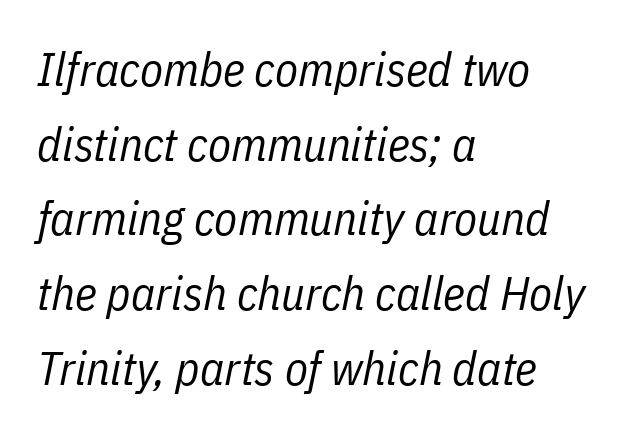
Notice how the passage keeps a crisp vertical edge on the left only. Designer's note — italics engaged. Default kerning and tracking; the words read as compact shapes. Does the leading feel generous? No, just average. Honestly, there is no underline to notice here at all.
